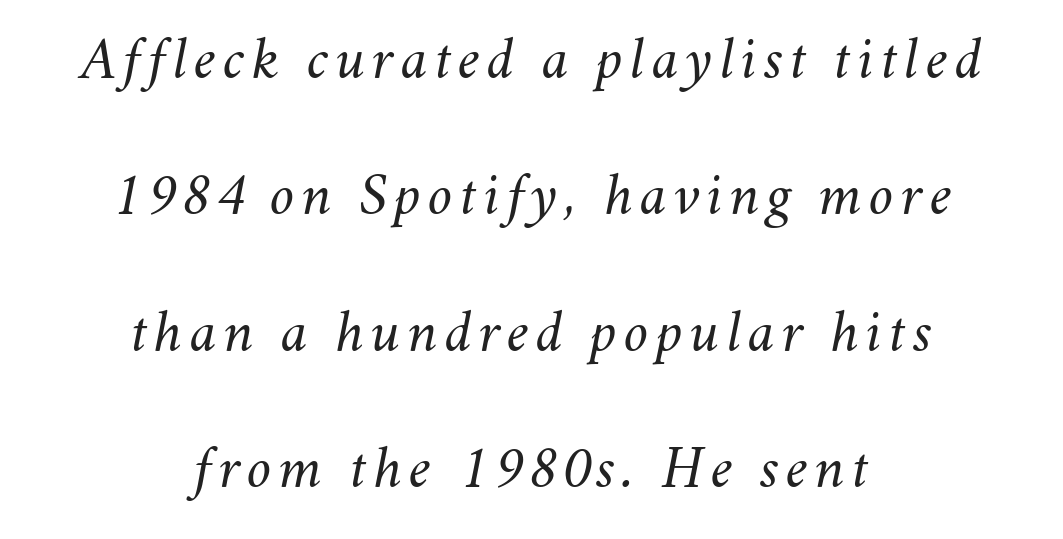
The image shows 62 px light type, italic (leaning right); set centered, loose line spacing (2.2x), not underlined; medium stroke contrast and a small x-height.
